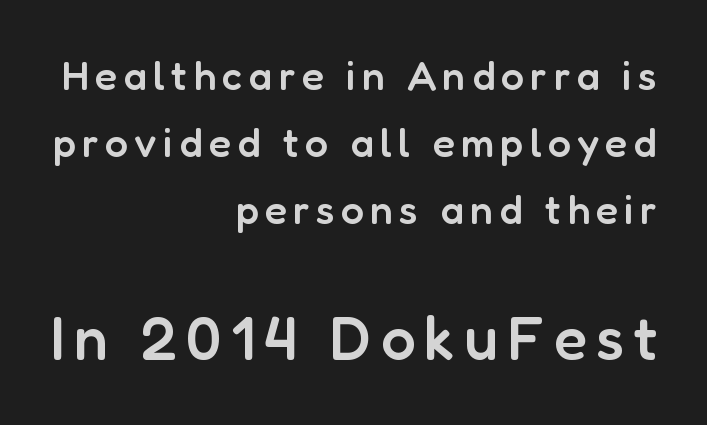
The image shows 61 px semibold sans-serif type, upright; set right-aligned, normal line spacing (1.63x), not underlined; the second (bottom) block is 1.49x larger; low stroke contrast and a medium x-height.
